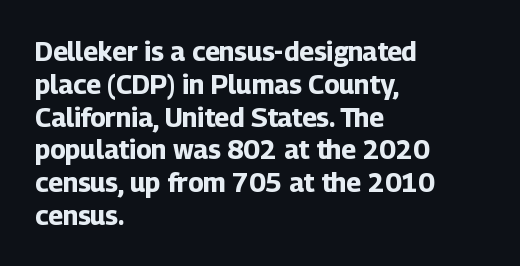
Reading down the column, the eye jumps a familiar distance to each next line. The passage shown is not underscored anywhere. Its strokes are broad and dark, the hallmark of bold type. Quick note: not italic, upright. Observe the ordinary spacing: letters are neighbours, not strangers. Line beginnings align vertically; line endings do not.
